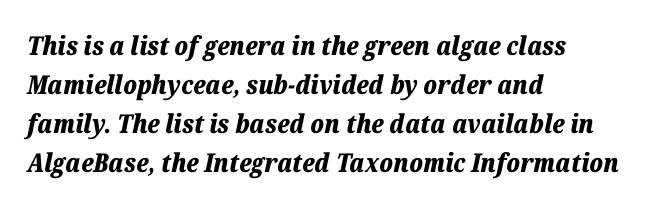
The image shows 26 px bold type, italic (leaning right); set left-aligned, normal line spacing (1.5x), normal letter spacing, not underlined.
